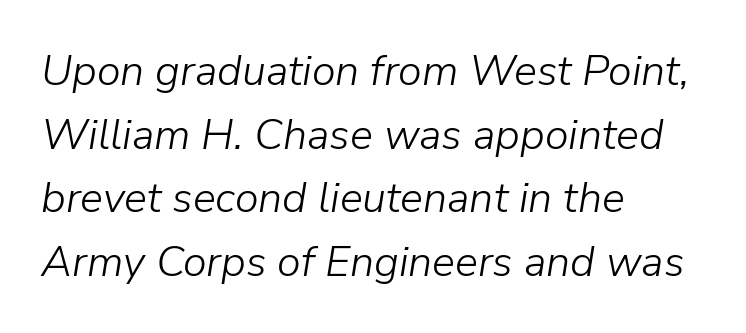
Q: Is the text bold? A: No.
Q: Is the text italic (slanted)? A: Yes, it leans right by about 9 degrees.
Q: Is the text underlined? A: No.
Q: How is the paragraph aligned? A: Left-aligned.
Q: Is the spacing between letters normal or unusually wide? A: Normal.
Q: Is the spacing between lines tight, normal or loose? A: Normal.
Q: Width (condensed, normal, or wide)? A: Normal.
Q: Stroke contrast? A: Low.
Q: x-height? A: Medium.
Q: Monospaced? A: No.
